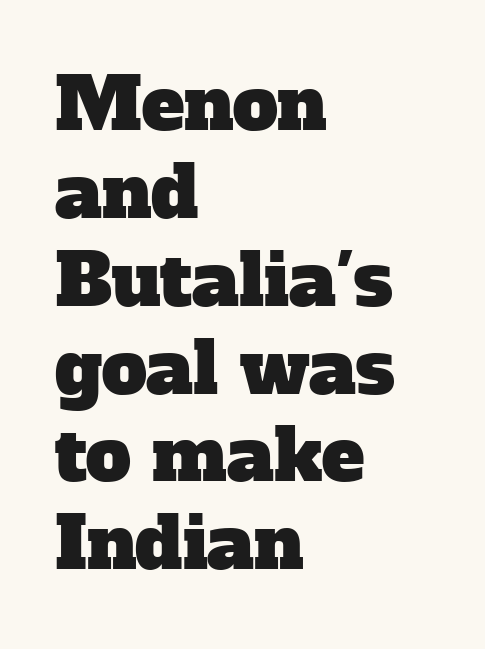
{"serif": "yes", "width": "normal", "stroke_contrast": "low", "x_height": "medium", "monospaced": "no", "underline": "no", "align": "left", "line_spacing_ratio": 1.22, "letter_spacing": "normal", "letter_spacing_em": 0.0, "glyph_px": 72}
